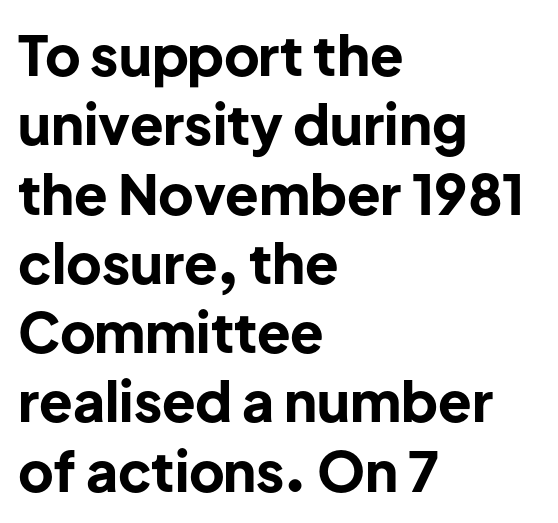
{"serif": "no", "italic": "no", "bold": "yes", "weight": "bold", "width": "normal", "stroke_contrast": "low", "x_height": "medium", "monospaced": "no", "underline": "no", "align": "left", "line_spacing": "normal", "line_spacing_ratio": 1.26, "letter_spacing": "normal", "letter_spacing_em": 0.0, "glyph_px": 55}
